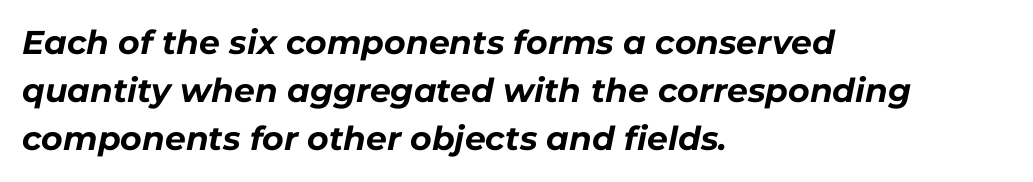
The image shows 33 px bold type, italic (leaning right); set left-aligned, normal line spacing (1.46x), normal letter spacing, not underlined; low stroke contrast and a medium x-height.
